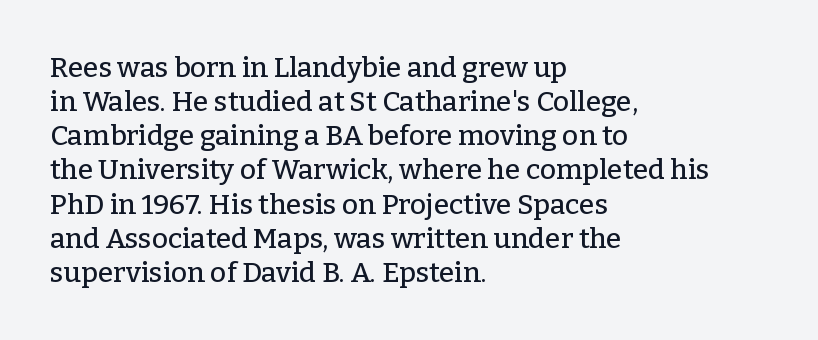
This is roman type, the default non-slanted kind. Is the block centered? No — it sits flush against the left margin. Old-style or modern, the face here clearly has serifs. Tracking here is standard; glyphs follow each other at the usual distance. The area under the type is left untouched.
